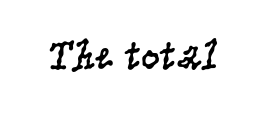
The image shows 42 px regular-weight, condensed serif type; set normal letter spacing, not underlined; low stroke contrast and a large x-height.
